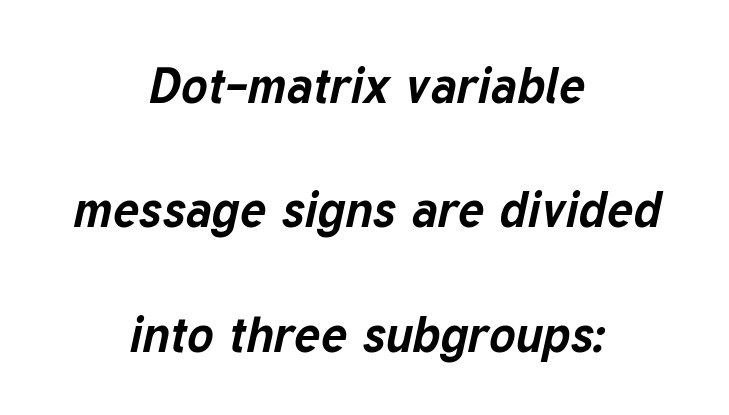
Underlining? Definitely not there. As a designer I'd log this as weight 700, bold. Proportional: the letters do not fall into vertical columns. The paragraph has two soft edges and a firm central axis. Horizontal bands of white between lines are thick stripes. What stands out about the letter spacing? Nothing — it is the standard amount.
